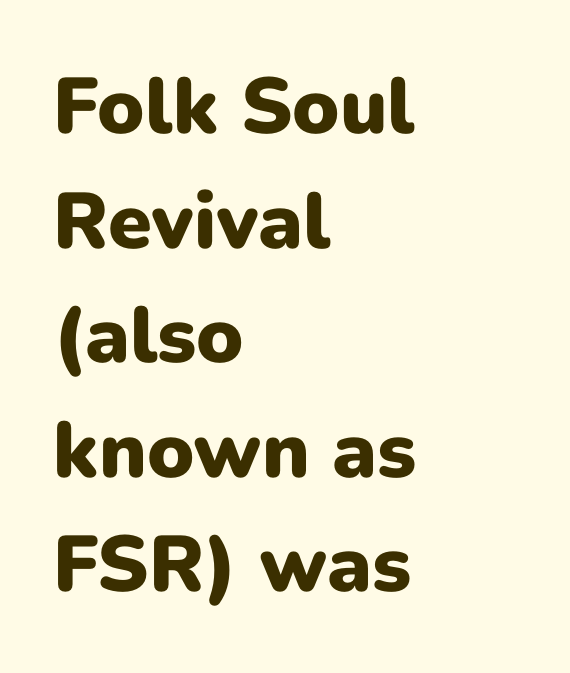
Q: Is the text bold? A: Yes.
Q: Is the text italic (slanted)? A: No, it is upright.
Q: Is the typeface a serif or a sans-serif typeface? A: Sans-serif.
Q: Is the text underlined? A: No.
Q: How is the paragraph aligned? A: Left-aligned.
Q: Is the spacing between letters normal or unusually wide? A: Normal.
Q: Is the spacing between lines tight, normal or loose? A: Normal.
Q: Width (condensed, normal, or wide)? A: Normal.
Q: Stroke contrast? A: Low.
Q: x-height? A: Medium.
Q: Monospaced? A: No.
